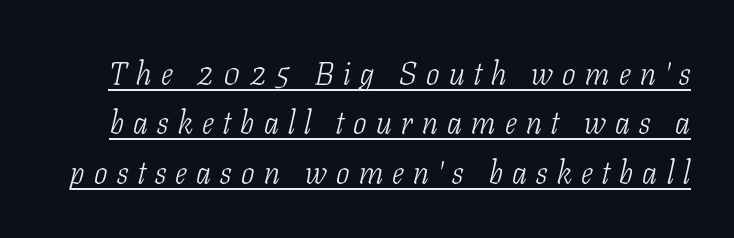
Little horizontal feet cap the strokes, marking this as serif type. The horizontal fit of the characters is loose and conspicuously gappy. Style check: oblique. Is there an underline? Yes — a line sits under the letters. No chunkiness to these letters — they're not bold. A normal amount of white space separates one row of letters from the next.
